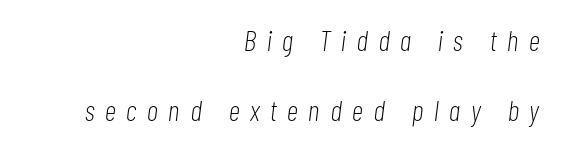
Unmarked baselines from the first word to the last. The typesetting does not lean heavy: it is not bold. Spacing verdict: proportional, widths tailored to each character. Students, observe: this is what heavily led, spacious text looks like. This rendering widens character spacing well past its baseline value.
